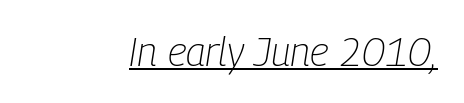
Q: Is the text bold? A: No.
Q: Is the text italic (slanted)? A: Yes, it leans right by about 9 degrees.
Q: Is the text underlined? A: Yes.
Q: Is the spacing between letters normal or unusually wide? A: Normal.
Q: Width (condensed, normal, or wide)? A: Condensed.
Q: Stroke contrast? A: Low.
Q: x-height? A: Medium.
Q: Monospaced? A: No.
